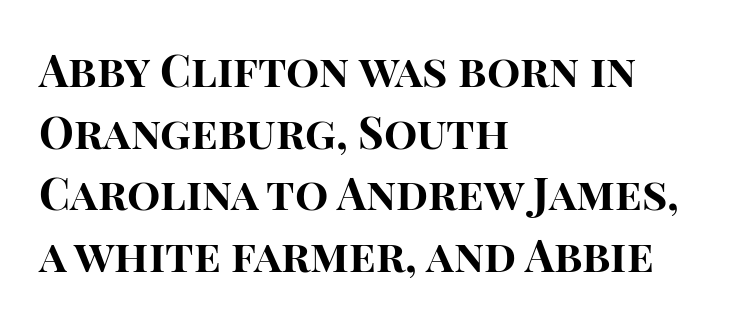
The image shows 44 px bold sans-serif type, upright; set left-aligned, normal line spacing (1.4x), normal letter spacing, not underlined; high stroke contrast and a large x-height.
